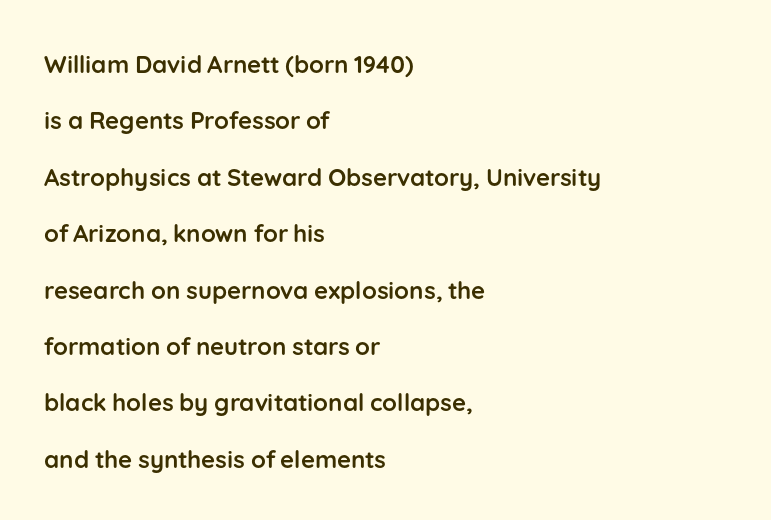
The space beneath each line is pristine and unruled. A great deal of white space separates one row of letters from the next. A typesetter would mark this as roman, not italic. The passage is arranged the way most books set body copy — flush left.
